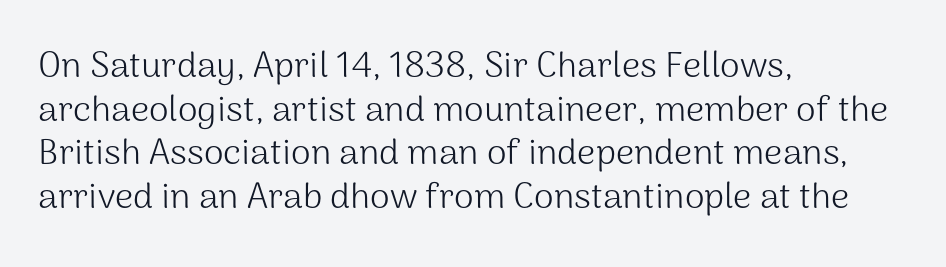
Q: Is the text bold? A: No.
Q: Is the text italic (slanted)? A: No, it is upright.
Q: Is the typeface a serif or a sans-serif typeface? A: Sans-serif.
Q: Is the text underlined? A: No.
Q: How is the paragraph aligned? A: Left-aligned.
Q: Is the spacing between letters normal or unusually wide? A: Normal.
Q: Width (condensed, normal, or wide)? A: Normal.
Q: Stroke contrast? A: Medium.
Q: x-height? A: Medium.
Q: Monospaced? A: No.
